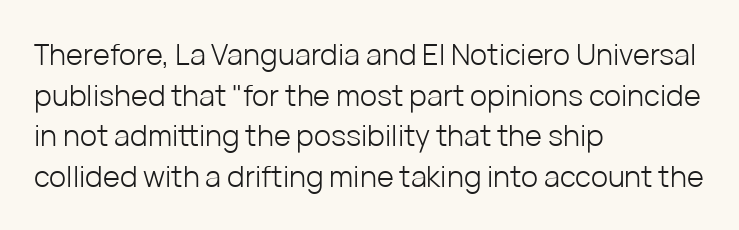
Left-aligned paragraph, ragged on the right. In terms of letterform style, serifs are entirely absent. The font is comparable to plain body text, perhaps lighter. Do the letters lean? They stand straight. Here the designer chose a conventional face with non-uniform glyph widths. A clean baseline with only descenders dipping below it.
